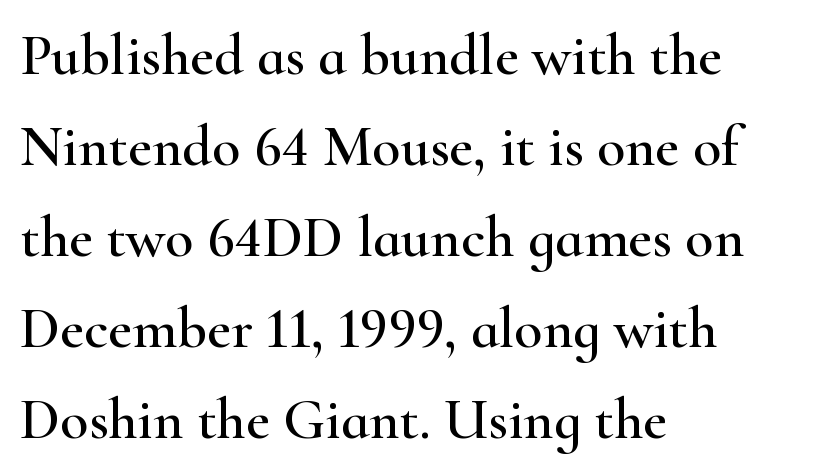
Q: Is the text italic (slanted)? A: No, it is upright.
Q: Is the typeface a serif or a sans-serif typeface? A: Serif.
Q: Is the text underlined? A: No.
Q: How is the paragraph aligned? A: Left-aligned.
Q: Is the spacing between letters normal or unusually wide? A: Normal.
Q: Is the spacing between lines tight, normal or loose? A: Normal.
Q: Width (condensed, normal, or wide)? A: Wide.
Q: Stroke contrast? A: High.
Q: x-height? A: Small.
Q: Monospaced? A: No.
